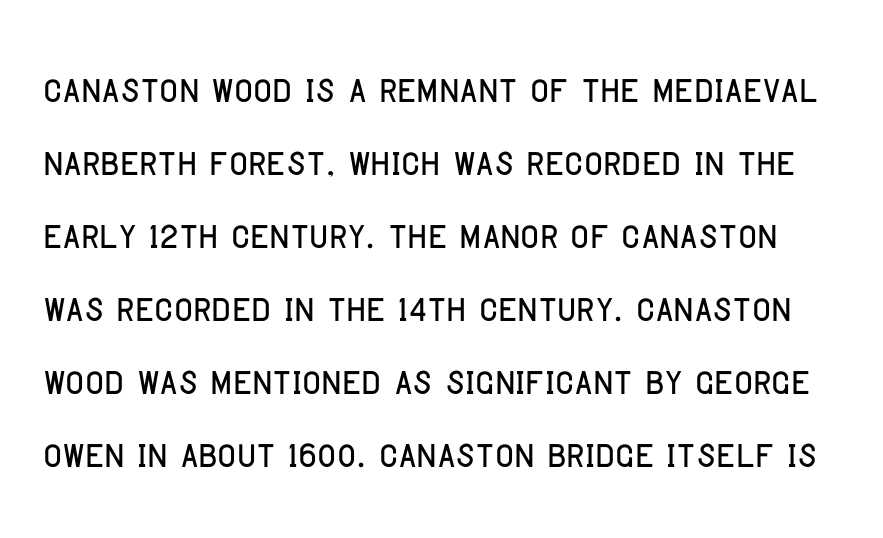
The image shows 51 px condensed sans-serif type, upright; set normal line spacing (1.43x), normal letter spacing, not underlined; low stroke contrast and a large x-height.
